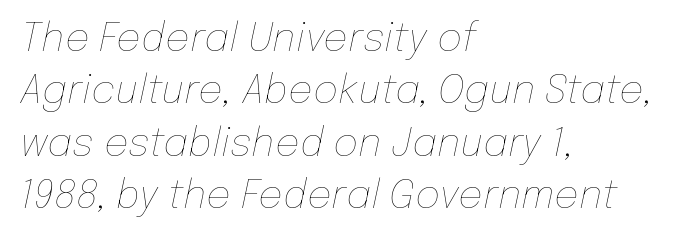
Q: Is the text bold? A: No.
Q: Is the text italic (slanted)? A: Yes, it leans right by about 12 degrees.
Q: Is the text underlined? A: No.
Q: How is the paragraph aligned? A: Left-aligned.
Q: Is the spacing between letters normal or unusually wide? A: Normal.
Q: Is the spacing between lines tight, normal or loose? A: Normal.
Q: Width (condensed, normal, or wide)? A: Normal.
Q: Stroke contrast? A: Low.
Q: x-height? A: Medium.
Q: Monospaced? A: No.
